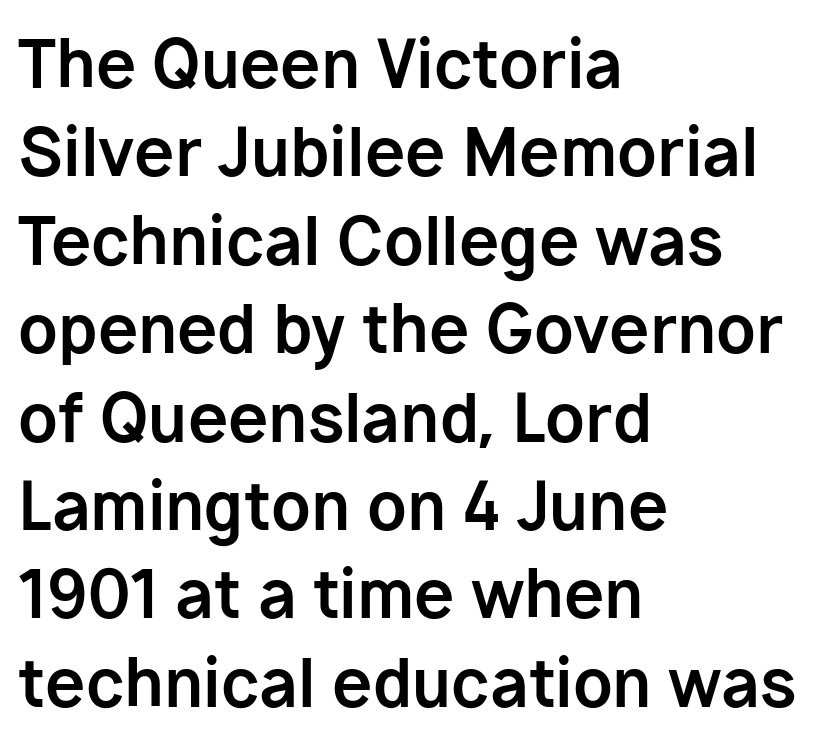
Q: Is the text bold? A: Yes.
Q: Is the text italic (slanted)? A: No, it is upright.
Q: Is the typeface a serif or a sans-serif typeface? A: Sans-serif.
Q: Is the text underlined? A: No.
Q: How is the paragraph aligned? A: Left-aligned.
Q: Is the spacing between letters normal or unusually wide? A: Normal.
Q: Is the spacing between lines tight, normal or loose? A: Normal.
Q: Width (condensed, normal, or wide)? A: Normal.
Q: Stroke contrast? A: Low.
Q: x-height? A: Medium.
Q: Monospaced? A: No.
